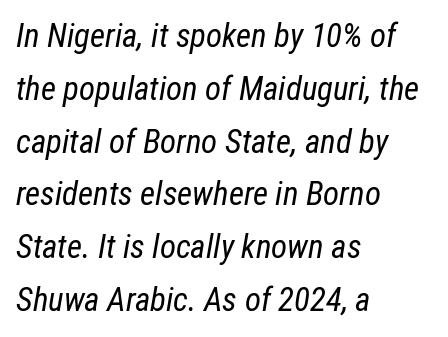
{"italic": "yes", "lean": "right", "slant_degrees": 12, "bold": "no", "weight": "regular", "width": "condensed", "stroke_contrast": "low", "x_height": "medium", "monospaced": "no", "underline": "no", "align": "left", "line_spacing": "normal", "line_spacing_ratio": 1.6, "letter_spacing": "normal", "letter_spacing_em": 0.0, "glyph_px": 33}
